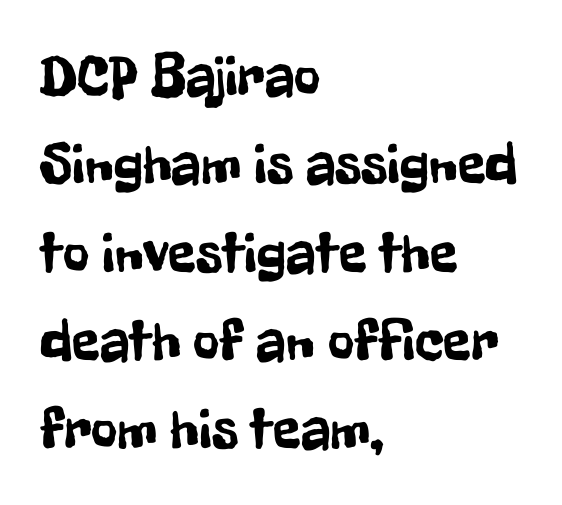
Q: Is the text italic (slanted)? A: No, it is upright.
Q: Is the typeface a serif or a sans-serif typeface? A: Sans-serif.
Q: Is the text underlined? A: No.
Q: How is the paragraph aligned? A: Left-aligned.
Q: Is the spacing between letters normal or unusually wide? A: Normal.
Q: Is the spacing between lines tight, normal or loose? A: Normal.
Q: Width (condensed, normal, or wide)? A: Condensed.
Q: Stroke contrast? A: Low.
Q: x-height? A: Medium.
Q: Monospaced? A: No.
